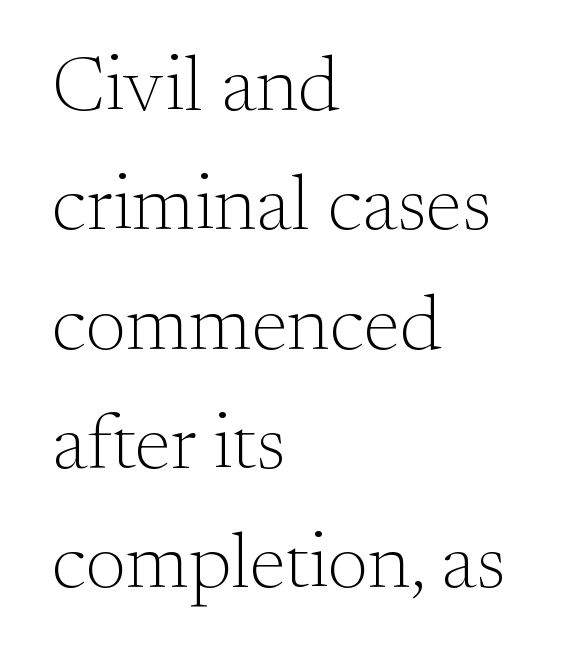
{"serif": "yes", "italic": "no", "bold": "no", "weight": "light", "width": "normal", "stroke_contrast": "medium", "x_height": "small", "monospaced": "no", "underline": "no", "align": "left", "line_spacing": "normal", "line_spacing_ratio": 1.53, "letter_spacing": "normal", "letter_spacing_em": 0.0, "glyph_px": 78}
